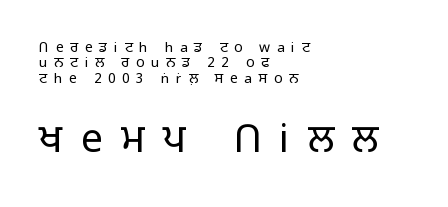
The rendering inserts visible extra space after every character. The type family on display is of the sans-serif kind. Looks like regular typesetting: each glyph gets only the width it needs. Quick note: interline space is minimal.
